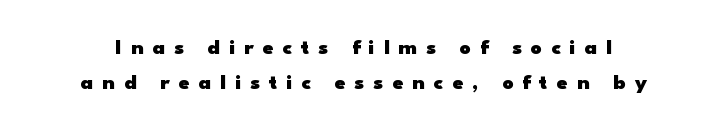
Italic? Not at all — the glyphs are vertical. Vertically, the passage feels balanced, rows spaced as you'd expect. No word sits above an underline. Tracking here is generous; glyphs stand well apart from one another.
